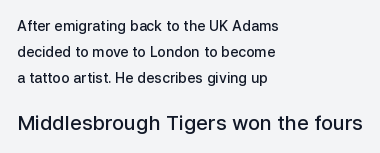
{"italic": "no", "bold": "semi", "underline": "no", "align": "left", "line_spacing_ratio": 1.84, "letter_spacing": "normal", "letter_spacing_em": 0.0, "larger_block": "second", "size_ratio": 1.43, "glyph_px": 20}
